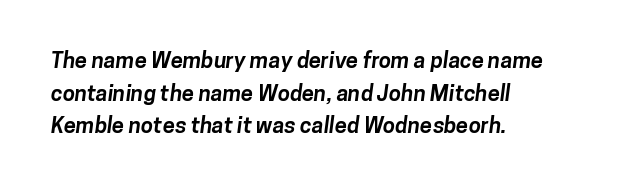
{"bold": "yes", "underline": "no", "align": "left", "line_spacing": "normal", "line_spacing_ratio": 1.48, "letter_spacing": "normal", "letter_spacing_em": 0.0, "glyph_px": 22}
